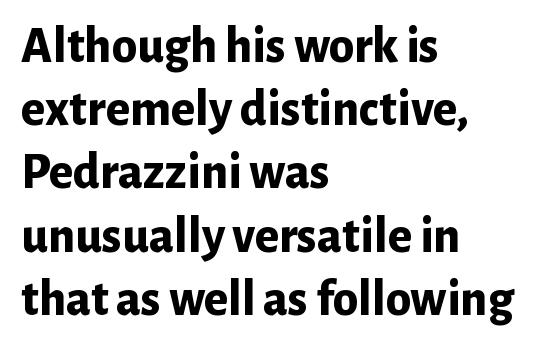
{"serif": "no", "italic": "no", "bold": "yes", "weight": "bold", "width": "normal", "stroke_contrast": "low", "x_height": "medium", "monospaced": "no", "underline": "no", "align": "left", "line_spacing_ratio": 1.24, "letter_spacing": "normal", "letter_spacing_em": 0.0, "glyph_px": 51}
